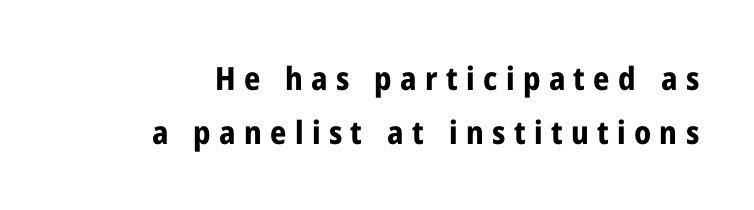
Q: Is the text bold? A: Yes.
Q: Is the text italic (slanted)? A: No, it is upright.
Q: Is the typeface a serif or a sans-serif typeface? A: Sans-serif.
Q: Is the text underlined? A: No.
Q: Is the spacing between letters normal or unusually wide? A: Unusually wide.
Q: Is the spacing between lines tight, normal or loose? A: Normal.
Q: Width (condensed, normal, or wide)? A: Condensed.
Q: Stroke contrast? A: Low.
Q: x-height? A: Medium.
Q: Monospaced? A: No.
